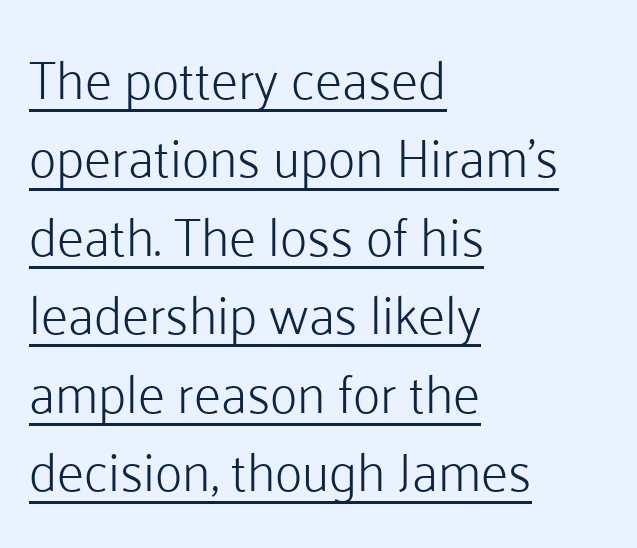
{"serif": "no", "italic": "no", "bold": "no", "weight": "light", "width": "normal", "stroke_contrast": "low", "x_height": "medium", "monospaced": "no", "underline": "yes", "align": "left", "line_spacing": "normal", "line_spacing_ratio": 1.48, "letter_spacing": "normal", "letter_spacing_em": 0.0, "glyph_px": 53}
